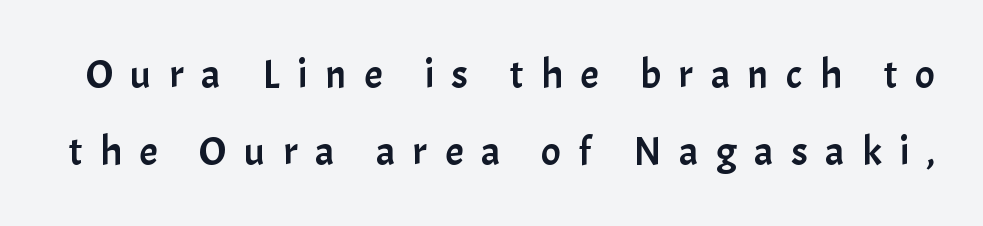
The image shows 41 px sans-serif type, upright; set line spacing 1.87x, unusually wide letter spacing (+0.43 em), not underlined; low stroke contrast and a medium x-height.
